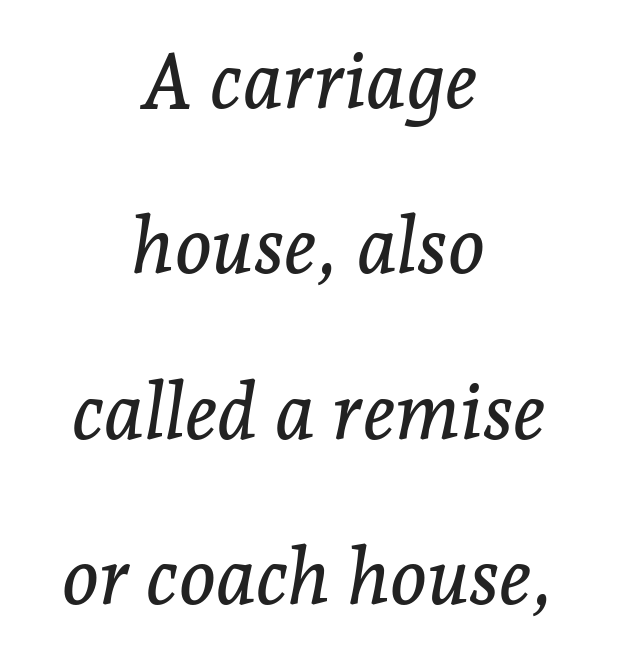
Q: Is the text italic (slanted)? A: Yes, it leans right by about 7 degrees.
Q: Is the typeface a serif or a sans-serif typeface? A: Serif.
Q: Is the text underlined? A: No.
Q: How is the paragraph aligned? A: Centered.
Q: Is the spacing between letters normal or unusually wide? A: Normal.
Q: Is the spacing between lines tight, normal or loose? A: Loose.
Q: Width (condensed, normal, or wide)? A: Normal.
Q: Stroke contrast? A: Low.
Q: x-height? A: Medium.
Q: Monospaced? A: No.
